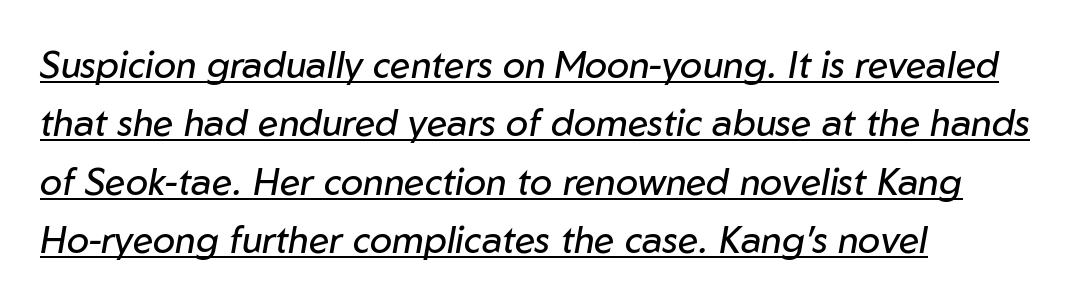
The letters look calm and open, with moderate or lighter stems. Characters are canted at an angle relative to the baseline's perpendicular. Do the characters align in a grid? No, the font is proportional. Alignment: flush left.
